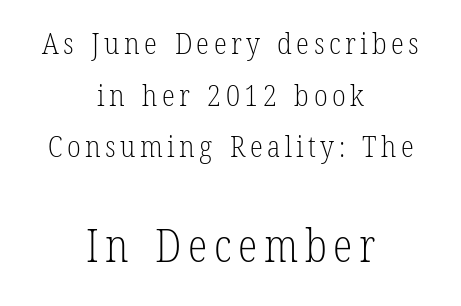
The image shows 45 px light, condensed serif type, upright; set centered, line spacing 1.72x, not underlined; the second (bottom) block is 1.5x larger; low stroke contrast and a medium x-height.
